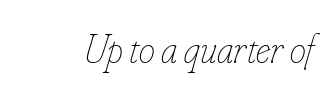
Q: Is the text bold? A: No.
Q: Is the text italic (slanted)? A: Yes, it leans right by about 16 degrees.
Q: Is the text underlined? A: No.
Q: Is the spacing between letters normal or unusually wide? A: Normal.
Q: Width (condensed, normal, or wide)? A: Condensed.
Q: Stroke contrast? A: Low.
Q: x-height? A: Small.
Q: Monospaced? A: No.
